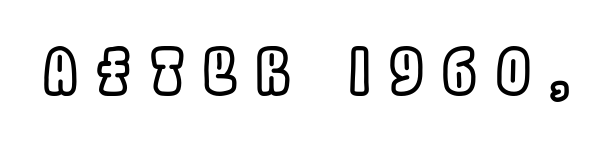
{"italic": "no", "width": "condensed", "x_height": "large", "monospaced": "no", "underline": "no", "letter_spacing": "wide", "letter_spacing_em": 0.3, "glyph_px": 62}
